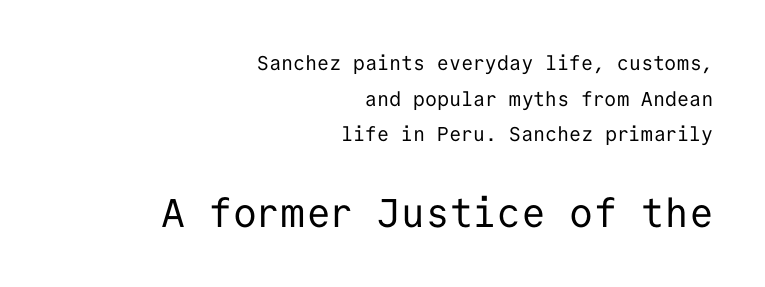
The image shows 40 px regular-weight sans-serif type, upright, monospaced; set right-aligned, line spacing 1.78x, normal letter spacing, not underlined; the second (bottom) block is 2.0x larger; low stroke contrast and a medium x-height.
